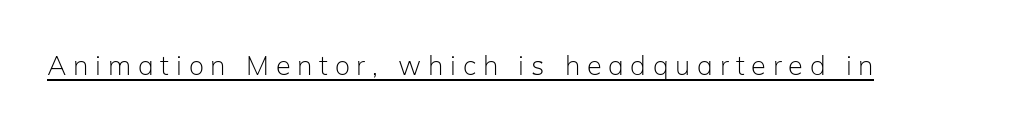
Q: Is the text bold? A: No.
Q: Is the text italic (slanted)? A: No, it is upright.
Q: Is the text underlined? A: Yes.
Q: Is the spacing between letters normal or unusually wide? A: Unusually wide.
